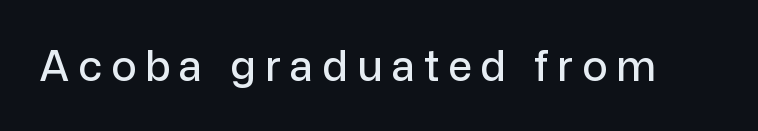
The image shows 42 px sans-serif type, upright; set unusually wide letter spacing (+0.22 em), not underlined; low stroke contrast and a medium x-height.
